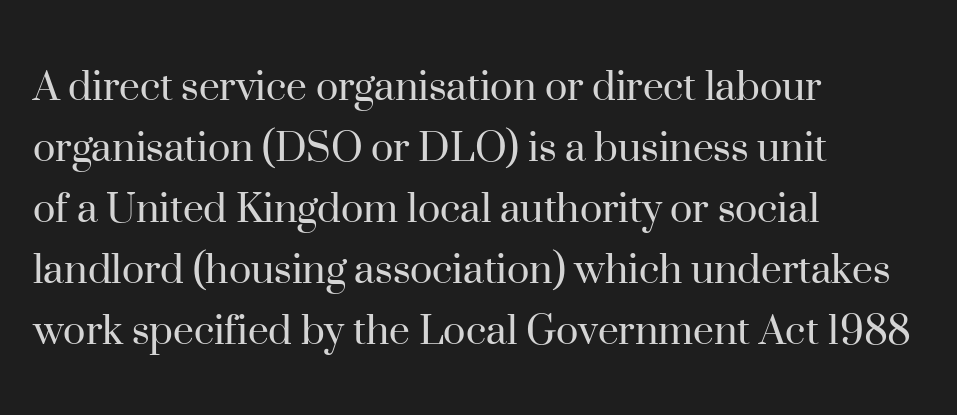
The image shows 47 px regular-weight serif type, upright; set left-aligned, normal line spacing (1.3x), normal letter spacing, not underlined; high stroke contrast and a small x-height.
